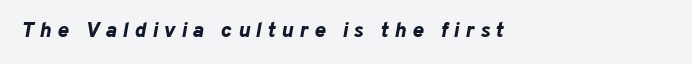
The image shows 21 px bold type, italic (leaning right); set left-aligned, unusually wide letter spacing (+0.29 em), not underlined.
